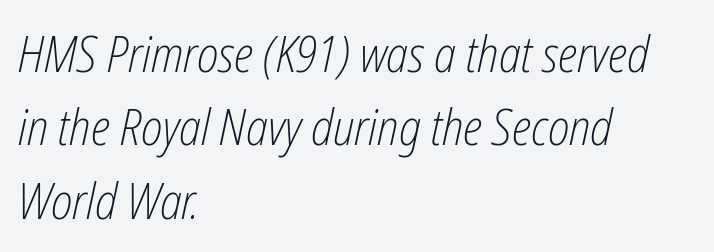
{"italic": "yes", "lean": "right", "slant_degrees": 12, "bold": "no", "weight": "light", "width": "condensed", "stroke_contrast": "low", "x_height": "medium", "monospaced": "no", "underline": "no", "align": "left", "line_spacing": "normal", "line_spacing_ratio": 1.47, "letter_spacing": "normal", "letter_spacing_em": 0.0, "glyph_px": 50}
